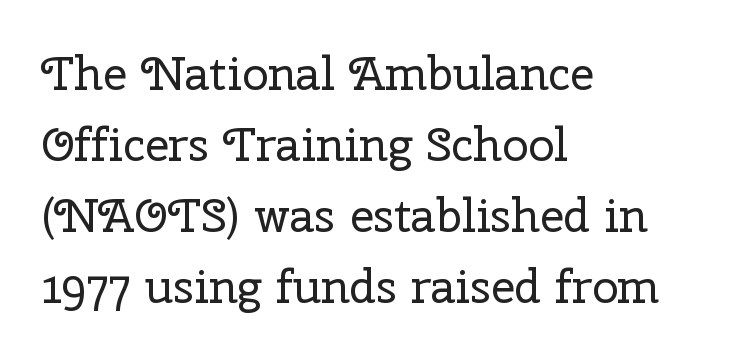
{"serif": "yes", "italic": "no", "bold": "no", "weight": "regular", "width": "normal", "stroke_contrast": "low", "x_height": "medium", "monospaced": "no", "underline": "no", "align": "left", "line_spacing": "normal", "line_spacing_ratio": 1.51, "letter_spacing": "normal", "letter_spacing_em": 0.0, "glyph_px": 47}
